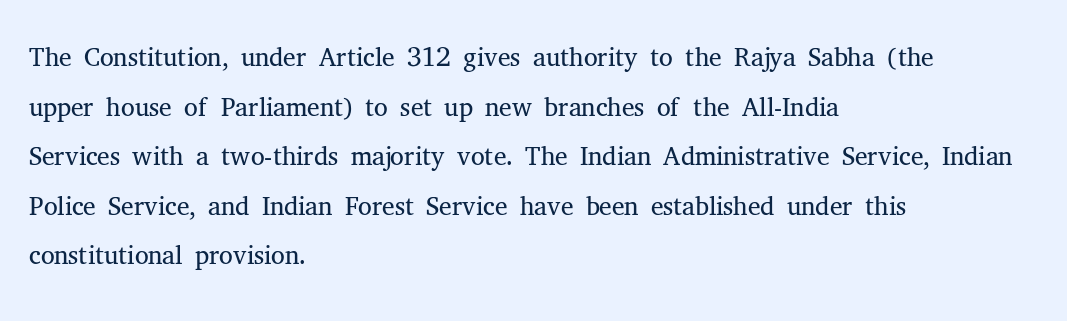
Each line starts at the same left margin while the right side varies. Stroke mass is kept to a normal reading level or below. Each word holds together tightly as a unit, with standard inter-letter gaps. The area under the type is left untouched.
